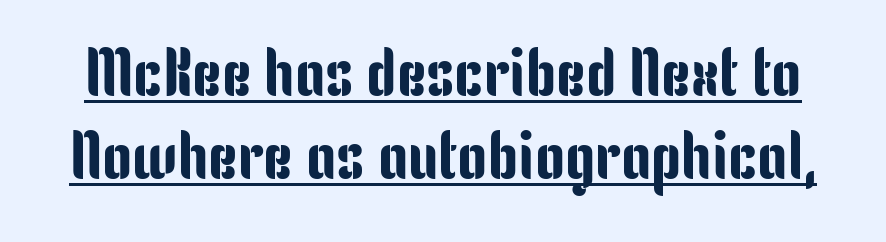
Q: Is the text italic (slanted)? A: No, it is upright.
Q: Is the typeface a serif or a sans-serif typeface? A: Sans-serif.
Q: Is the text underlined? A: Yes.
Q: Is the spacing between letters normal or unusually wide? A: Normal.
Q: Width (condensed, normal, or wide)? A: Condensed.
Q: Stroke contrast? A: Low.
Q: x-height? A: Medium.
Q: Monospaced? A: No.
